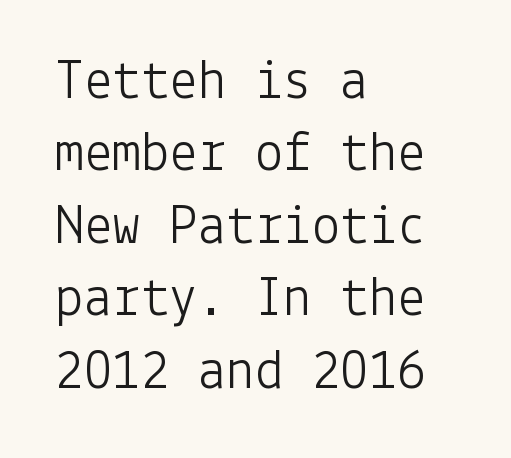
The axis of the letterforms is exactly vertical. The rag falls on the right side of this text block. The space directly below the letters is spotless. These lines are composed in type without serifs. The typeface has the unassuming heft of standard copy or less.
